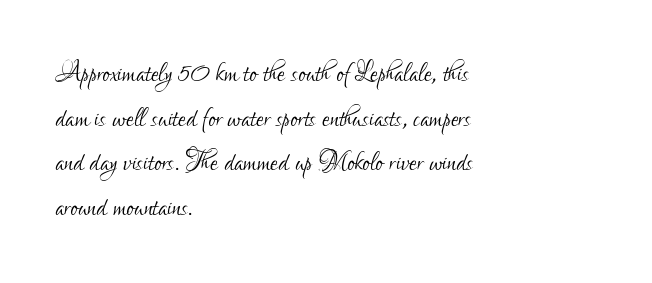
{"serif": "no", "bold": "no", "weight": "light", "width": "condensed", "stroke_contrast": "low", "x_height": "small", "monospaced": "no", "underline": "no", "align": "left", "line_spacing": "normal", "line_spacing_ratio": 1.31, "letter_spacing": "normal", "letter_spacing_em": 0.0, "glyph_px": 34}
